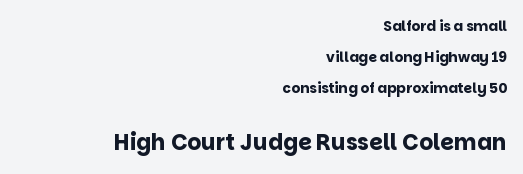
The image shows 22 px bold type, upright; set right-aligned, loose line spacing (2.2x), normal letter spacing, not underlined; the second (bottom) block is 1.57x larger.
